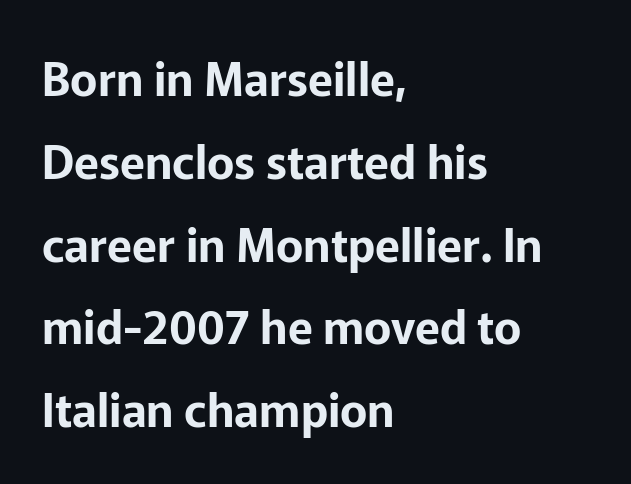
Q: Is the text italic (slanted)? A: No, it is upright.
Q: Is the typeface a serif or a sans-serif typeface? A: Sans-serif.
Q: Is the text underlined? A: No.
Q: How is the paragraph aligned? A: Left-aligned.
Q: Is the spacing between letters normal or unusually wide? A: Normal.
Q: Width (condensed, normal, or wide)? A: Normal.
Q: Stroke contrast? A: Low.
Q: x-height? A: Medium.
Q: Monospaced? A: No.
